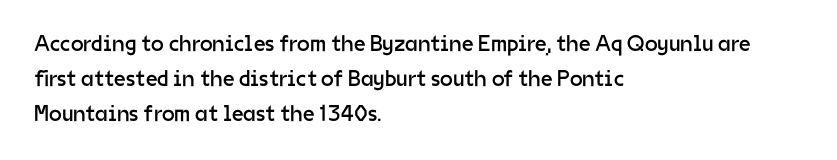
Weight: not bold — regular or lighter. The typesetter chose a ragged-right arrangement here. Each new line begins a customary step beneath the previous one. You could call the tracking neutral — neither tight nor loose. Only glyphs here, with clear space below each row. You can tell it's not italic because the verticals are truly vertical.
